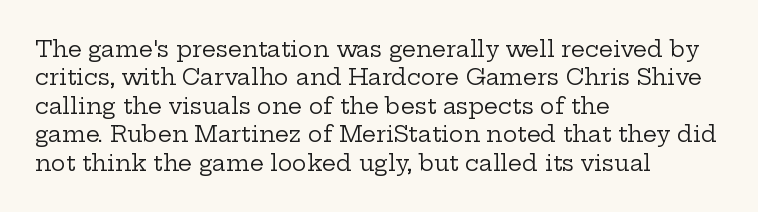
Rule under the text: the space is simply empty. Honestly, the letter spacing is just normal — you wouldn't notice it. The font's upright variant was chosen for this text. The strokes are not fattened; the text isn't bold. Layout note: lines flush left. The designer left line spacing at the default.
